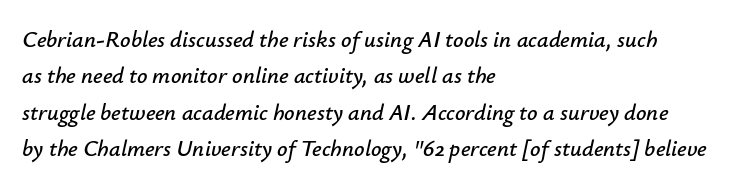
Q: Is the text italic (slanted)? A: Yes, it leans right by about 12 degrees.
Q: Is the text underlined? A: No.
Q: How is the paragraph aligned? A: Left-aligned.
Q: Is the spacing between letters normal or unusually wide? A: Normal.
Q: Is the spacing between lines tight, normal or loose? A: Normal.
